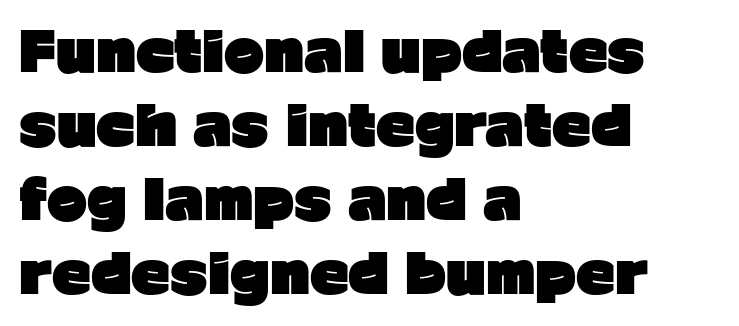
The image shows 54 px heavy sans-serif type, upright; set left-aligned, normal line spacing (1.37x), normal letter spacing, not underlined; low stroke contrast and a medium x-height.
